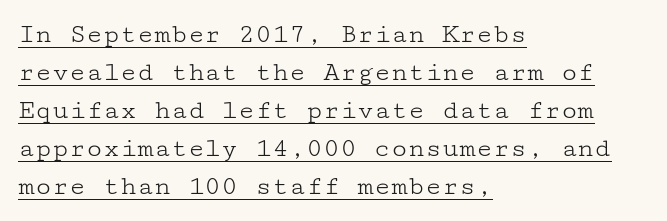
Q: Is the text bold? A: No.
Q: Is the text italic (slanted)? A: No, it is upright.
Q: Is the typeface a serif or a sans-serif typeface? A: Serif.
Q: Is the text underlined? A: Yes.
Q: How is the paragraph aligned? A: Left-aligned.
Q: Is the spacing between letters normal or unusually wide? A: Normal.
Q: Is the spacing between lines tight, normal or loose? A: Normal.
Q: Width (condensed, normal, or wide)? A: Wide.
Q: Stroke contrast? A: Low.
Q: x-height? A: Medium.
